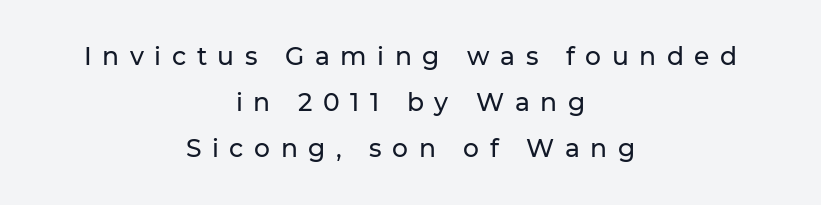
In terms of posture, this sample is upright. This rendering uses center alignment, leaving both contours irregular but symmetric. Honestly, there is no underline to notice here at all. The tracking jumps out immediately: characters are airy and widely separated.
